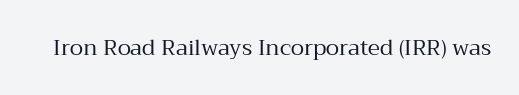
{"italic": "no", "bold": "no", "underline": "no", "letter_spacing": "normal", "letter_spacing_em": 0.0, "glyph_px": 22}
